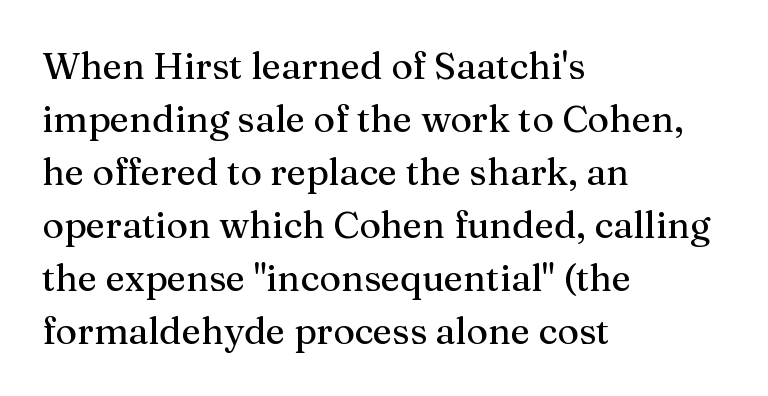
The image shows 37 px serif type, upright; set left-aligned, normal line spacing (1.43x), normal letter spacing, not underlined; medium stroke contrast and a medium x-height.
